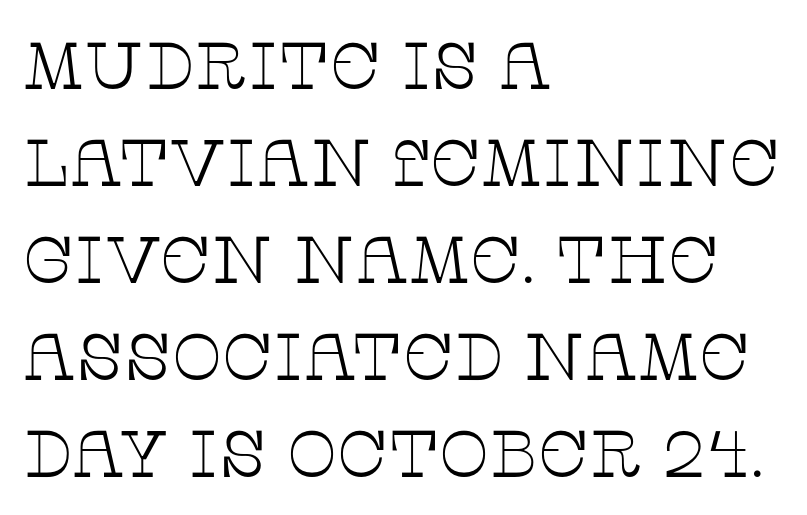
The image shows 66 px thin, wide serif type, upright; set left-aligned, normal line spacing (1.47x), normal letter spacing, not underlined; low stroke contrast and a large x-height.
